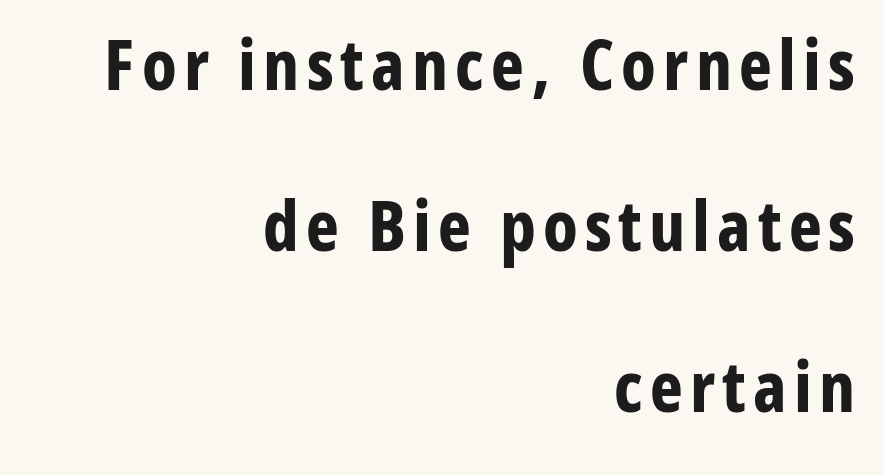
The characters display no serif detailing; their extremities are plain. In terms of weight, the rendering is a true, heavy bold. A typesetter would mark this as roman, not italic. Here the designer chose a conventional face with non-uniform glyph widths.
